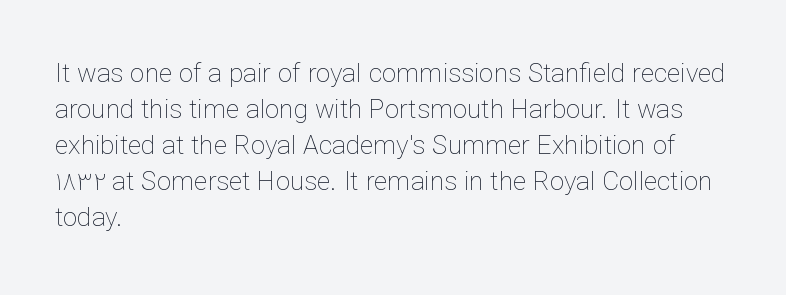
Q: Is the text bold? A: No.
Q: Is the text italic (slanted)? A: No, it is upright.
Q: Is the text underlined? A: No.
Q: How is the paragraph aligned? A: Left-aligned.
Q: Is the spacing between letters normal or unusually wide? A: Normal.
Q: Is the spacing between lines tight, normal or loose? A: Normal.
